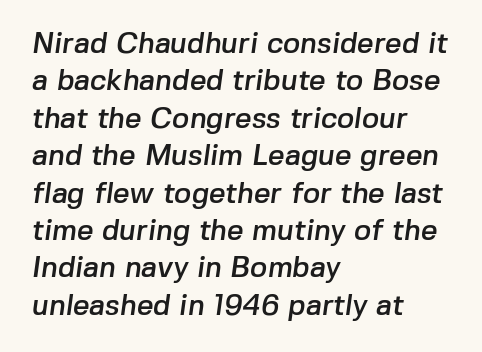
Q: Is the typeface a serif or a sans-serif typeface? A: Sans-serif.
Q: Is the text underlined? A: No.
Q: How is the paragraph aligned? A: Left-aligned.
Q: Is the spacing between letters normal or unusually wide? A: Normal.
Q: Is the spacing between lines tight, normal or loose? A: Normal.
Q: Width (condensed, normal, or wide)? A: Normal.
Q: Stroke contrast? A: Low.
Q: x-height? A: Medium.
Q: Monospaced? A: No.
